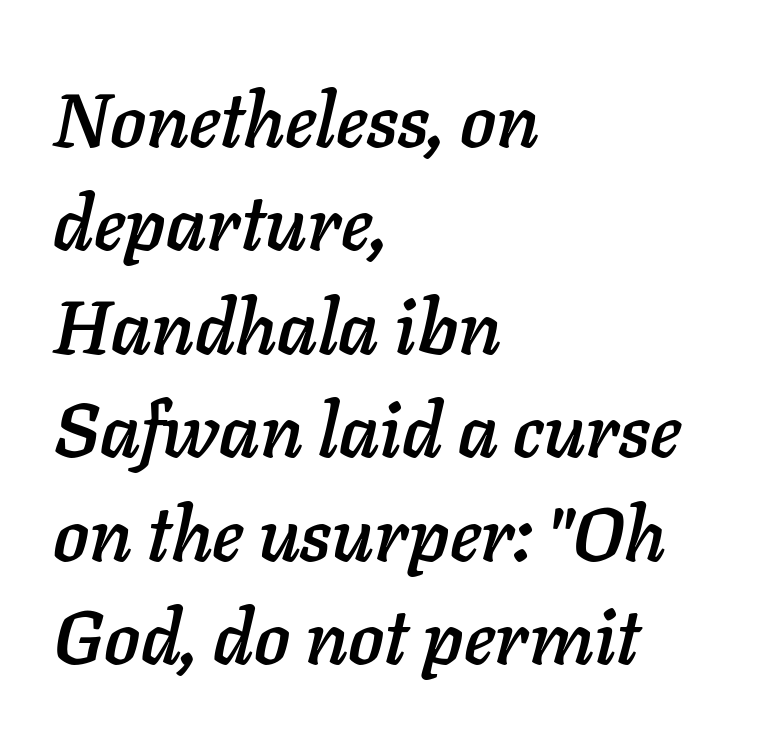
Q: Is the text italic (slanted)? A: Yes, it leans right by about 11 degrees.
Q: Is the text underlined? A: No.
Q: How is the paragraph aligned? A: Left-aligned.
Q: Is the spacing between letters normal or unusually wide? A: Normal.
Q: Is the spacing between lines tight, normal or loose? A: Normal.
Q: Width (condensed, normal, or wide)? A: Normal.
Q: Stroke contrast? A: Low.
Q: x-height? A: Medium.
Q: Monospaced? A: No.
